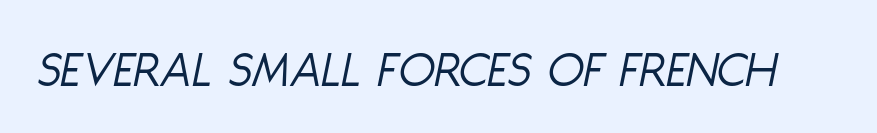
{"italic": "yes", "lean": "right", "slant_degrees": 11, "bold": "no", "weight": "light", "width": "condensed", "stroke_contrast": "low", "x_height": "large", "monospaced": "no", "underline": "no", "letter_spacing": "normal", "letter_spacing_em": 0.0, "glyph_px": 53}
